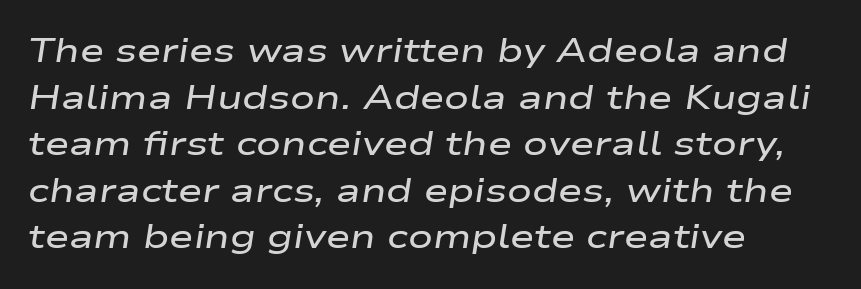
Q: Is the text bold? A: Semi-bold.
Q: Is the text italic (slanted)? A: Yes, it leans right by about 9 degrees.
Q: Is the text underlined? A: No.
Q: How is the paragraph aligned? A: Left-aligned.
Q: Is the spacing between letters normal or unusually wide? A: Normal.
Q: Is the spacing between lines tight, normal or loose? A: Normal.
Q: Width (condensed, normal, or wide)? A: Wide.
Q: Stroke contrast? A: Low.
Q: x-height? A: Medium.
Q: Monospaced? A: No.
